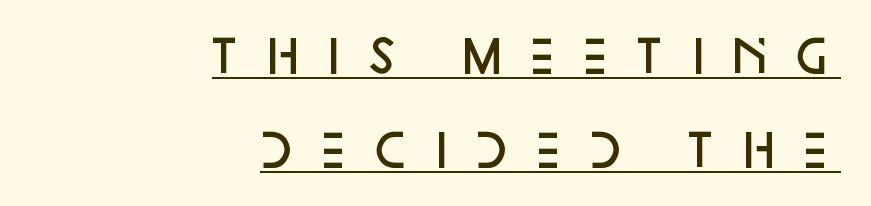
{"serif": "no", "italic": "no", "bold": "semi", "weight": "semibold", "width": "normal", "stroke_contrast": "low", "x_height": "large", "monospaced": "no", "underline": "yes", "align": "right", "line_spacing": "loose", "line_spacing_ratio": 2.14, "letter_spacing": "wide", "letter_spacing_em": 0.38, "glyph_px": 44}
